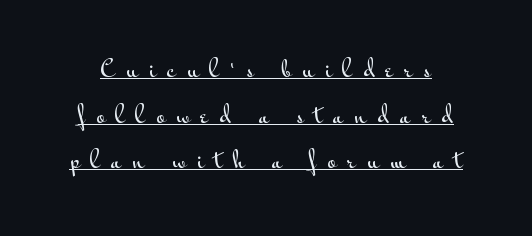
Does extra space separate the letters? Yes, quite a lot of it. Check the space under the baseline: a stroke is drawn there. The designer dialed line spacing up above the default.
